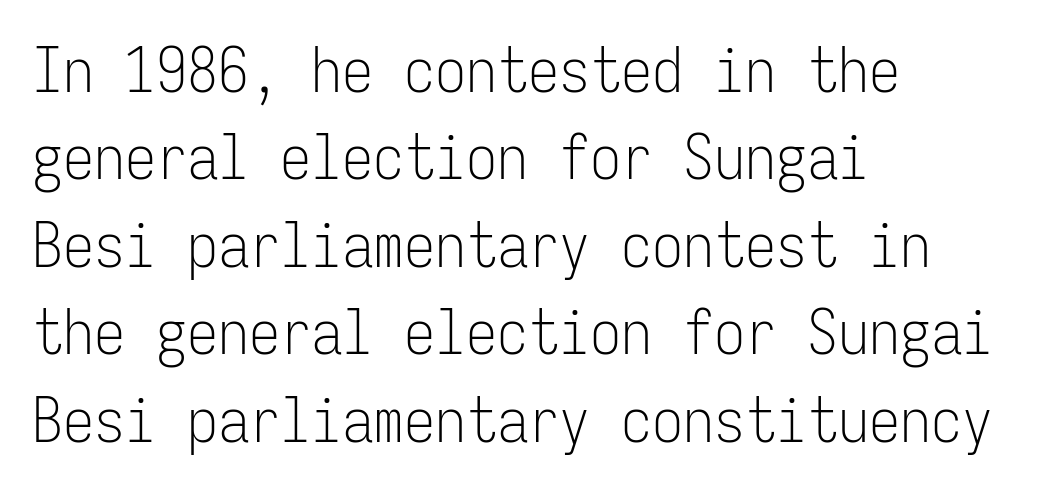
Q: Is the text bold? A: No.
Q: Is the text italic (slanted)? A: No, it is upright.
Q: Is the typeface a serif or a sans-serif typeface? A: Sans-serif.
Q: Is the text underlined? A: No.
Q: How is the paragraph aligned? A: Left-aligned.
Q: Is the spacing between letters normal or unusually wide? A: Normal.
Q: Is the spacing between lines tight, normal or loose? A: Normal.
Q: Width (condensed, normal, or wide)? A: Condensed.
Q: Stroke contrast? A: Low.
Q: x-height? A: Medium.
Q: Monospaced? A: Yes.
